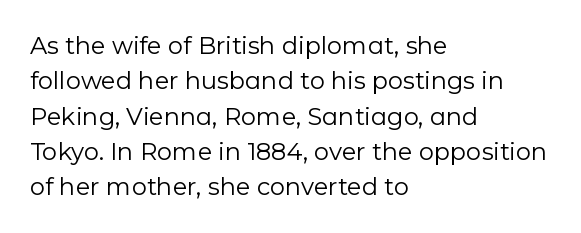
Q: Is the text bold? A: No.
Q: Is the text italic (slanted)? A: No, it is upright.
Q: Is the text underlined? A: No.
Q: How is the paragraph aligned? A: Left-aligned.
Q: Is the spacing between letters normal or unusually wide? A: Normal.
Q: Is the spacing between lines tight, normal or loose? A: Normal.
